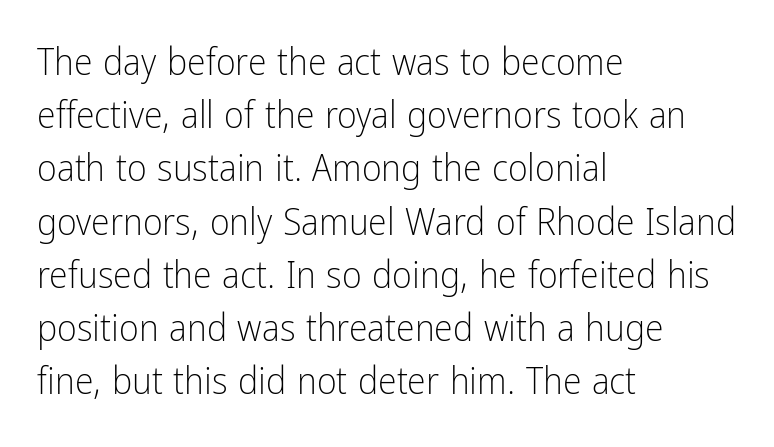
Q: Is the text bold? A: No.
Q: Is the text italic (slanted)? A: No, it is upright.
Q: Is the typeface a serif or a sans-serif typeface? A: Sans-serif.
Q: Is the text underlined? A: No.
Q: How is the paragraph aligned? A: Left-aligned.
Q: Is the spacing between letters normal or unusually wide? A: Normal.
Q: Is the spacing between lines tight, normal or loose? A: Normal.
Q: Width (condensed, normal, or wide)? A: Condensed.
Q: Stroke contrast? A: Low.
Q: x-height? A: Medium.
Q: Monospaced? A: No.
